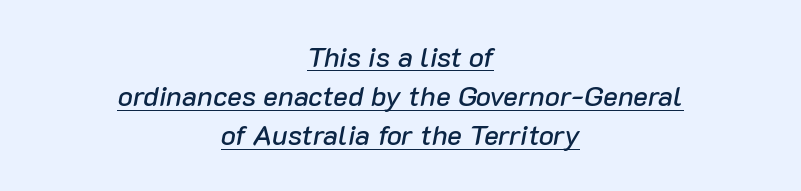
Q: Is the text italic (slanted)? A: Yes, it leans right by about 10 degrees.
Q: Is the text underlined? A: Yes.
Q: How is the paragraph aligned? A: Centered.
Q: Is the spacing between letters normal or unusually wide? A: Normal.
Q: Is the spacing between lines tight, normal or loose? A: Normal.
Q: Width (condensed, normal, or wide)? A: Normal.
Q: Stroke contrast? A: Low.
Q: x-height? A: Medium.
Q: Monospaced? A: No.
